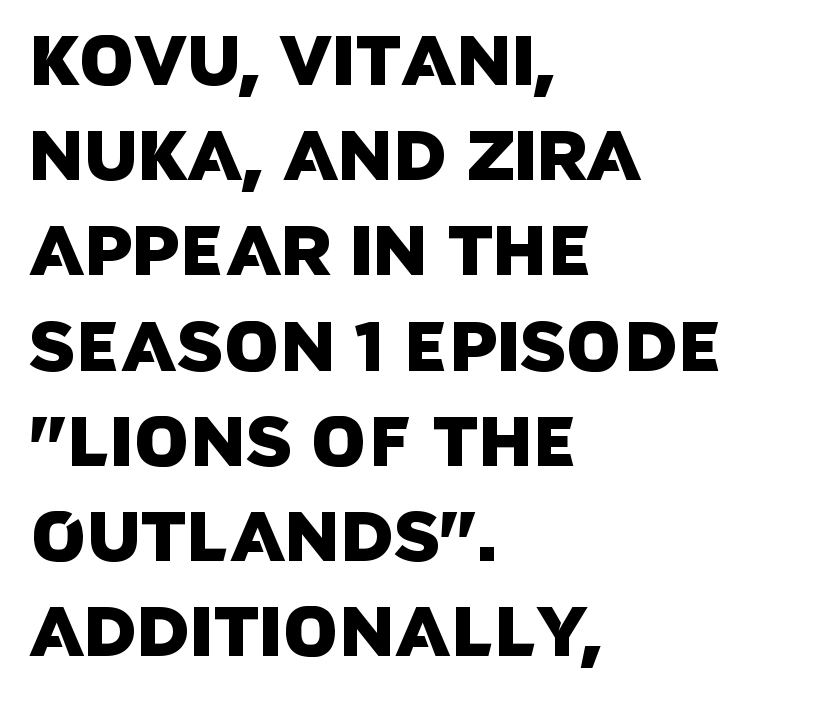
Q: Is the typeface a serif or a sans-serif typeface? A: Sans-serif.
Q: Is the text underlined? A: No.
Q: How is the paragraph aligned? A: Left-aligned.
Q: Is the spacing between letters normal or unusually wide? A: Normal.
Q: Is the spacing between lines tight, normal or loose? A: Normal.
Q: Width (condensed, normal, or wide)? A: Normal.
Q: Stroke contrast? A: Low.
Q: x-height? A: Large.
Q: Monospaced? A: No.
